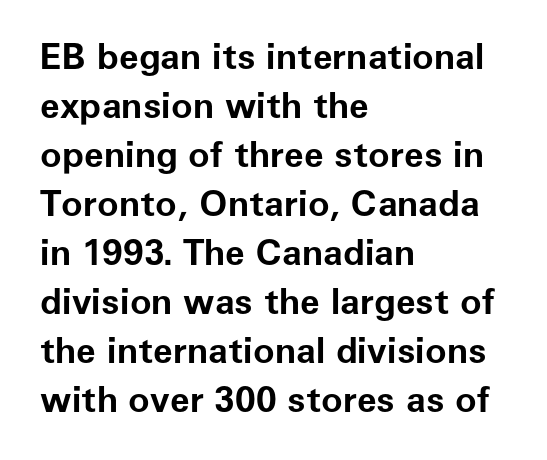
The image shows 36 px bold sans-serif type, upright; set left-aligned, normal line spacing (1.36x), normal letter spacing, not underlined; low stroke contrast and a medium x-height.
